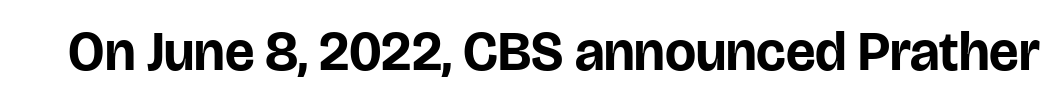
Q: Is the text bold? A: Yes.
Q: Is the text italic (slanted)? A: No, it is upright.
Q: Is the typeface a serif or a sans-serif typeface? A: Sans-serif.
Q: Is the text underlined? A: No.
Q: Is the spacing between letters normal or unusually wide? A: Normal.
Q: Width (condensed, normal, or wide)? A: Normal.
Q: Stroke contrast? A: Low.
Q: x-height? A: Large.
Q: Monospaced? A: No.
